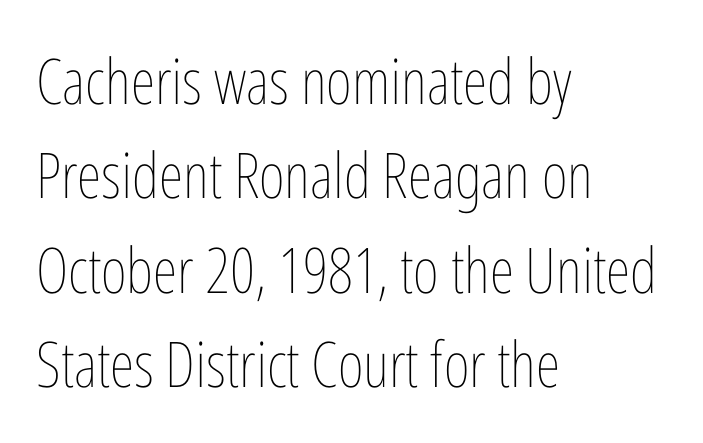
The image shows 63 px thin, condensed type, upright; set left-aligned, normal line spacing (1.5x), normal letter spacing, not underlined; low stroke contrast and a medium x-height.
